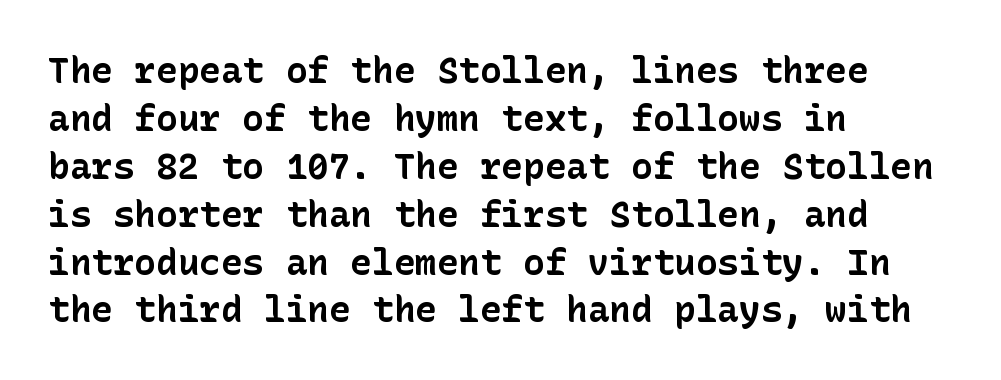
Q: Is the text bold? A: Yes.
Q: Is the text italic (slanted)? A: No, it is upright.
Q: Is the typeface a serif or a sans-serif typeface? A: Sans-serif.
Q: Is the text underlined? A: No.
Q: How is the paragraph aligned? A: Left-aligned.
Q: Is the spacing between letters normal or unusually wide? A: Normal.
Q: Is the spacing between lines tight, normal or loose? A: Normal.
Q: Width (condensed, normal, or wide)? A: Normal.
Q: Stroke contrast? A: Low.
Q: x-height? A: Medium.
